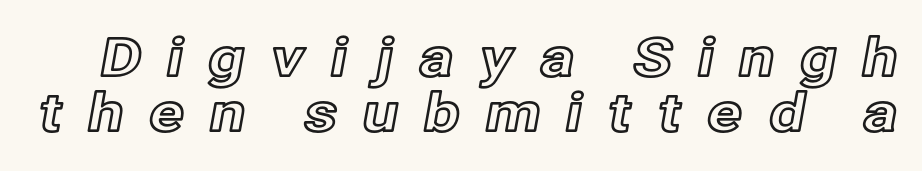
The image shows 53 px text type; set tight line spacing (1.04x), unusually wide letter spacing (+0.46 em), not underlined; a medium x-height.
